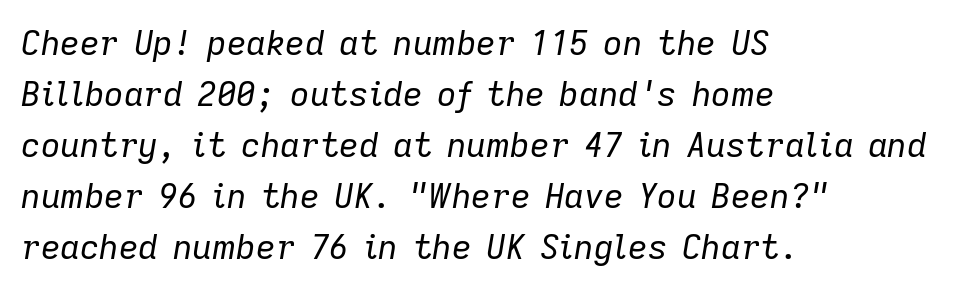
The image shows 34 px regular-weight type, italic (leaning right); set left-aligned, normal line spacing (1.5x), normal letter spacing, not underlined; low stroke contrast and a medium x-height.
